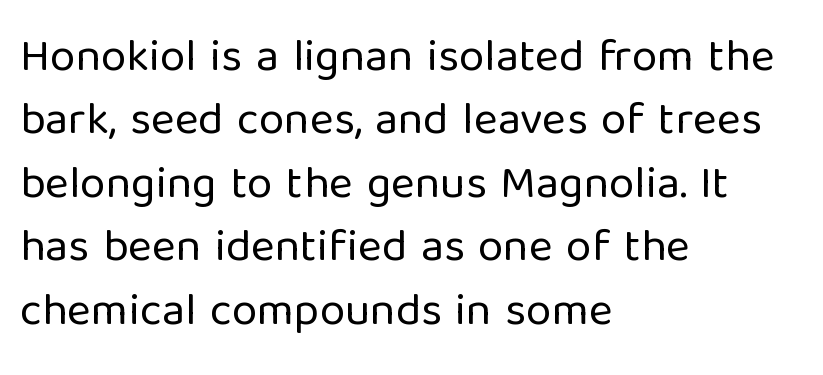
Q: Is the text bold? A: No.
Q: Is the text italic (slanted)? A: No, it is upright.
Q: Is the typeface a serif or a sans-serif typeface? A: Sans-serif.
Q: Is the text underlined? A: No.
Q: How is the paragraph aligned? A: Left-aligned.
Q: Is the spacing between letters normal or unusually wide? A: Normal.
Q: Is the spacing between lines tight, normal or loose? A: Normal.
Q: Width (condensed, normal, or wide)? A: Normal.
Q: Stroke contrast? A: Low.
Q: x-height? A: Medium.
Q: Monospaced? A: No.
